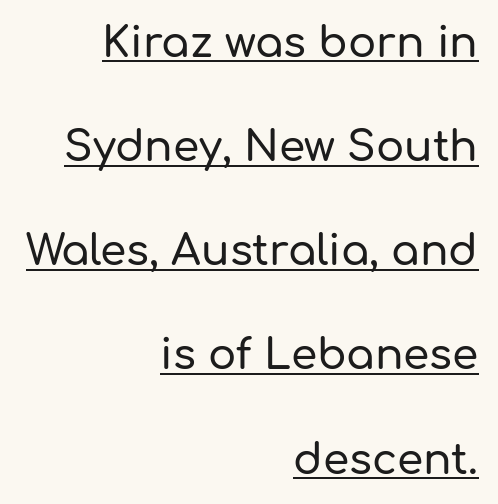
Q: Is the text italic (slanted)? A: No, it is upright.
Q: Is the typeface a serif or a sans-serif typeface? A: Sans-serif.
Q: Is the text underlined? A: Yes.
Q: How is the paragraph aligned? A: Right-aligned.
Q: Is the spacing between letters normal or unusually wide? A: Normal.
Q: Is the spacing between lines tight, normal or loose? A: Loose.
Q: Width (condensed, normal, or wide)? A: Normal.
Q: Stroke contrast? A: Low.
Q: x-height? A: Medium.
Q: Monospaced? A: No.
